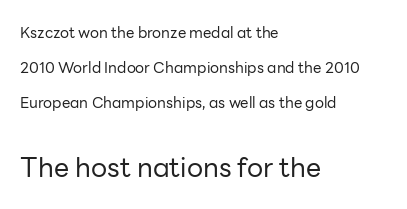
Glyph-to-glyph distance matches everyday printed text. Rendered with straight, roman letterforms. The letters look calm and open, with moderate or lighter stems. Bigger letters appear in the bottom chunk; the top chunk is reduced.
